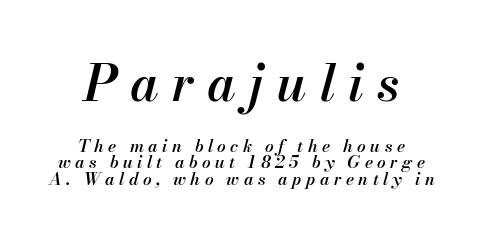
The image shows 51 px semibold type, italic (leaning right); set centered, tight line spacing (0.95x), unusually wide letter spacing (+0.26 em), not underlined; the first (top) block is 3.0x larger; medium stroke contrast and a small x-height.
